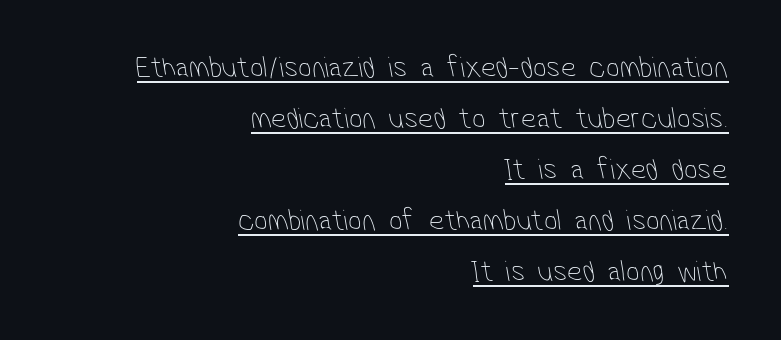
One-word summary of the alignment: right. The words here are underlined. The font sits on the lighter half of the weight spectrum, regular included. Leading: standard.
